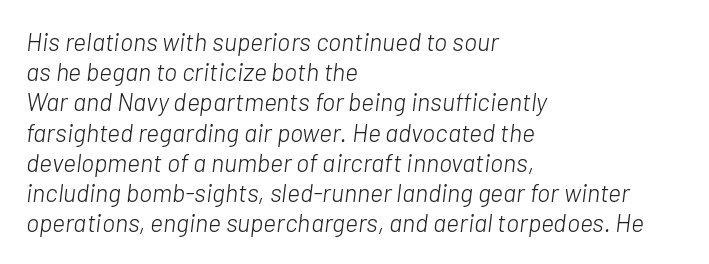
The image shows 25 px text type, italic (leaning right); set left-aligned, line spacing 1.21x, normal letter spacing, not underlined.
